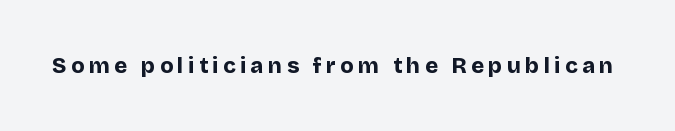
Q: Is the text bold? A: Yes.
Q: Is the text italic (slanted)? A: No, it is upright.
Q: Is the text underlined? A: No.
Q: Is the spacing between letters normal or unusually wide? A: Unusually wide.
